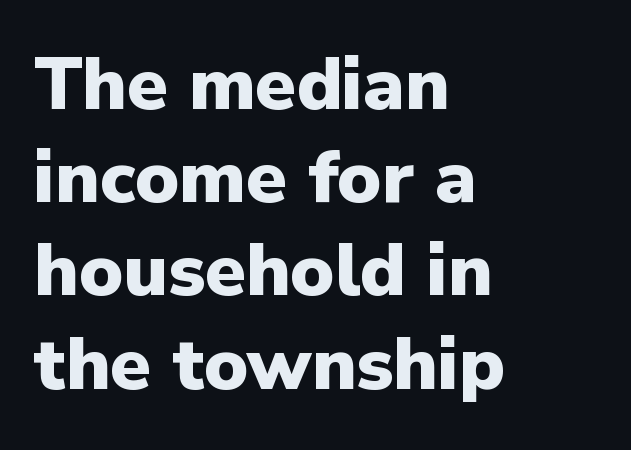
Q: Is the text bold? A: Yes.
Q: Is the text italic (slanted)? A: No, it is upright.
Q: Is the typeface a serif or a sans-serif typeface? A: Sans-serif.
Q: Is the text underlined? A: No.
Q: How is the paragraph aligned? A: Left-aligned.
Q: Is the spacing between letters normal or unusually wide? A: Normal.
Q: Is the spacing between lines tight, normal or loose? A: Normal.
Q: Width (condensed, normal, or wide)? A: Normal.
Q: Stroke contrast? A: Low.
Q: x-height? A: Medium.
Q: Monospaced? A: No.
